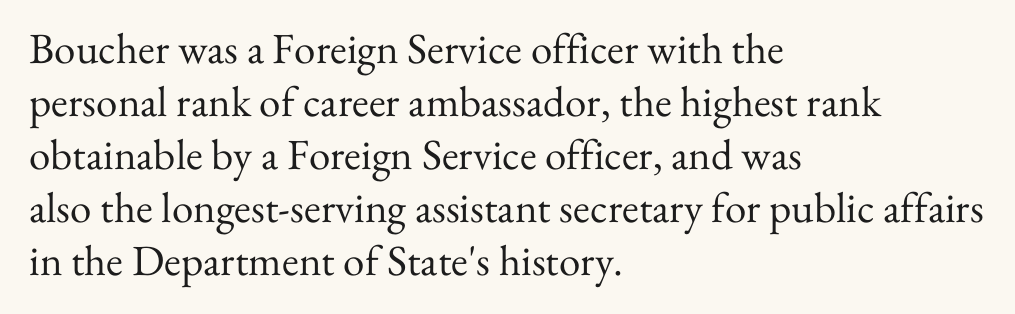
Quick note: underline off. Teacher's note: observe the even left margin — that is flush-left alignment. Students, note that the glyphs here touch the page at normal intervals. A quiet, ordinary-to-light weight characterises the typeface. Spacing verdict: proportional, widths tailored to each character.
